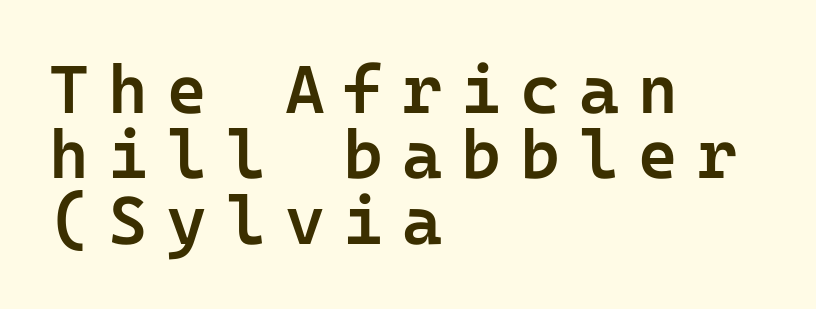
The image shows 68 px semibold sans-serif type, upright; set left-aligned, tight line spacing (0.96x), unusually wide letter spacing (+0.28 em), not underlined; low stroke contrast and a medium x-height.
